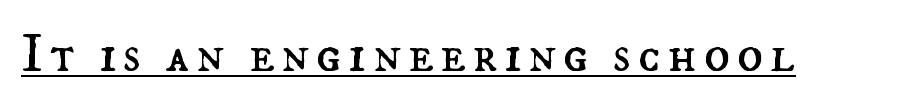
The image shows 54 px regular-weight type, upright; set underlined; medium stroke contrast and a small x-height.
